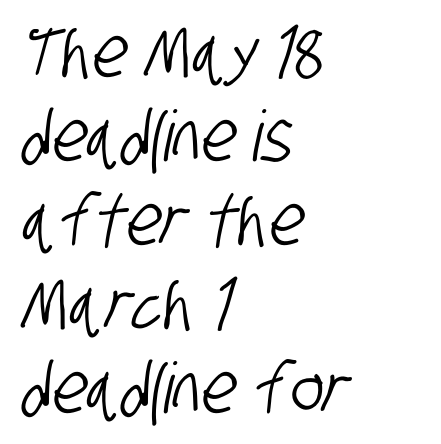
The foot of each line stays bare and open. Layout note: lines flush left. Look at the bottom of the vertical strokes: they stop flat, with no serifs. Each word holds together tightly as a unit, with standard inter-letter gaps. The letters advance in unequal steps, a hallmark of proportional type.
